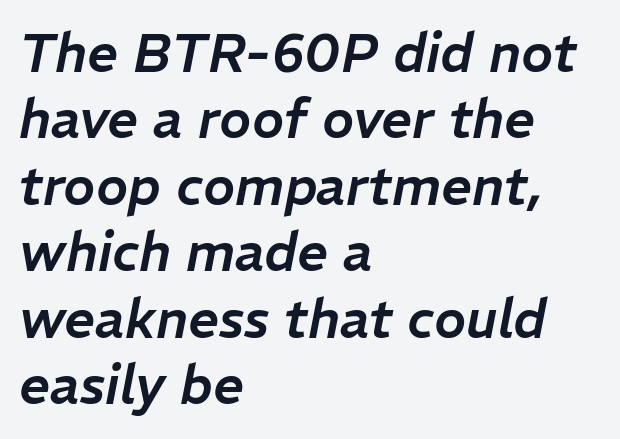
Q: Is the text italic (slanted)? A: Yes, it leans right by about 11 degrees.
Q: Is the text underlined? A: No.
Q: How is the paragraph aligned? A: Left-aligned.
Q: Is the spacing between letters normal or unusually wide? A: Normal.
Q: Width (condensed, normal, or wide)? A: Normal.
Q: Stroke contrast? A: Low.
Q: x-height? A: Medium.
Q: Monospaced? A: No.
